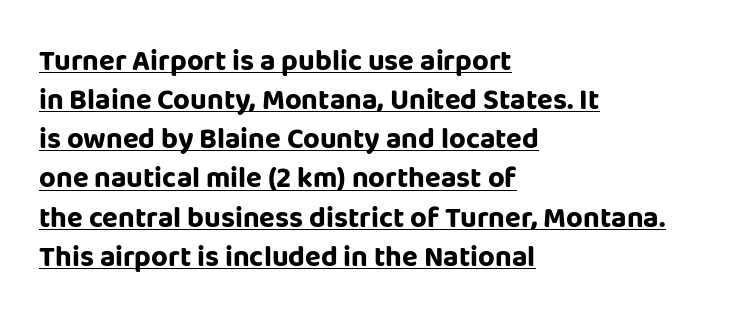
The sample's only ornament is a line tracing under the words. Its strokes are broad and dark, the hallmark of bold type. The lettering stays uniformly vertical, giving the passage a roman look. Each letter's strokes conclude bluntly, with no projecting serifs. Is the letter spacing exaggerated? No — it looks like the ordinary default. Summary of vertical rhythm: regular, with standard interline spacing.
